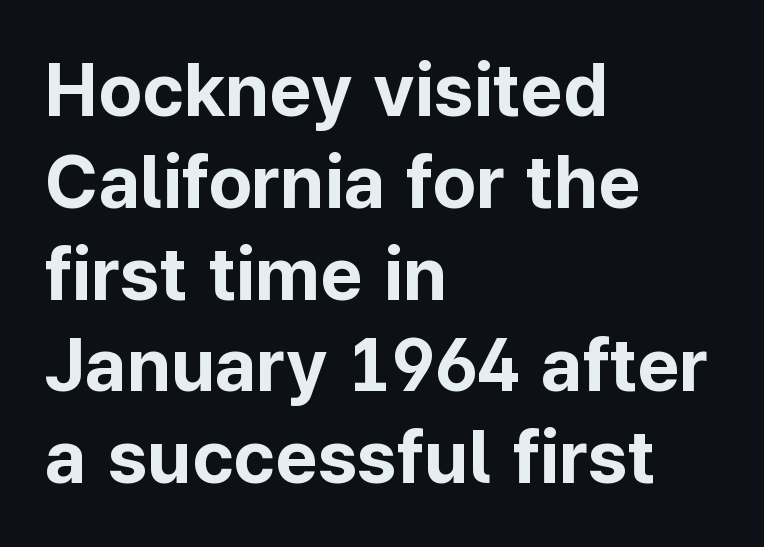
The letters sit at their default tracking, neither squeezed nor spread. Stroke thickness is high; the sample reads as a true bold. These lines were composed using upright roman letters. Here the designer chose a conventional face with non-uniform glyph widths. A typesetter would label this face a sans. The lines in this sample share a left origin and differ only in where they stop.
